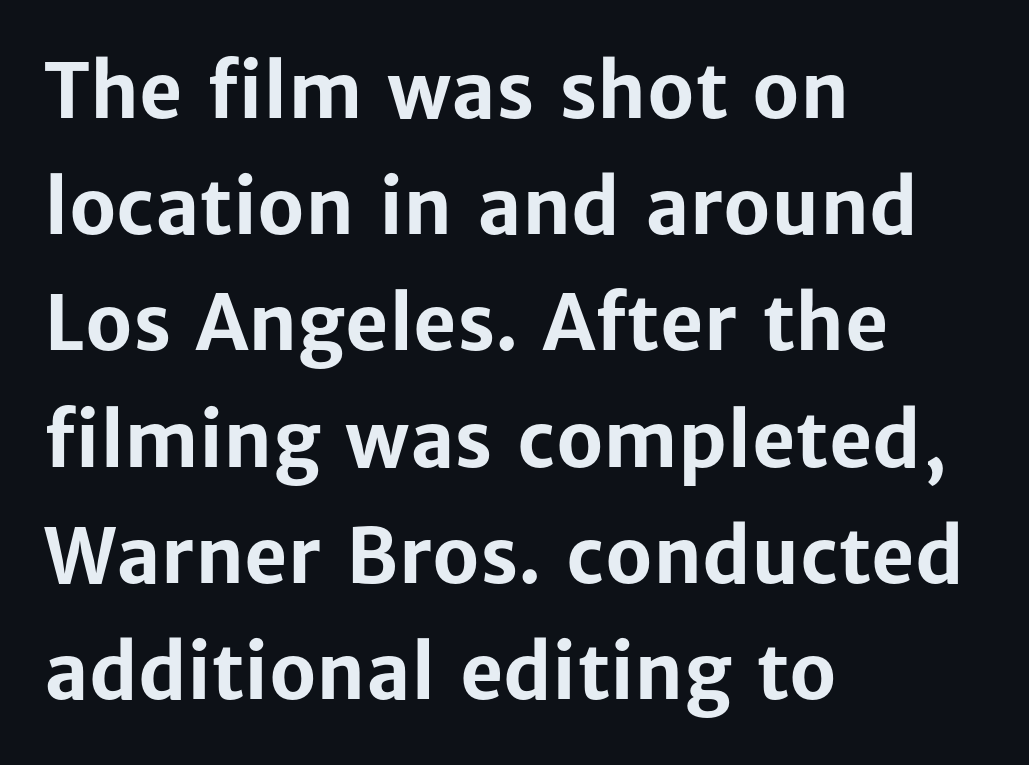
The image shows 75 px bold sans-serif type, upright; set left-aligned, normal line spacing (1.55x), normal letter spacing, not underlined; low stroke contrast and a medium x-height.
